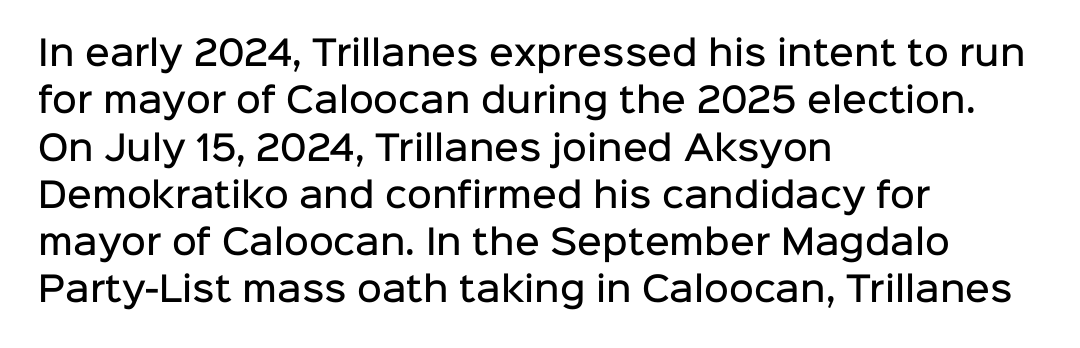
The image shows 34 px semibold sans-serif type, upright; set left-aligned, normal line spacing (1.39x), normal letter spacing, not underlined; low stroke contrast and a medium x-height.
